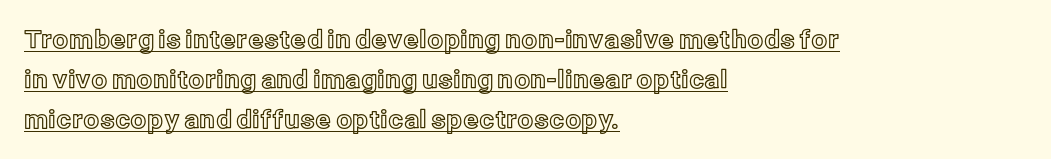
Q: Is the text italic (slanted)? A: No, it is upright.
Q: Is the text underlined? A: Yes.
Q: How is the paragraph aligned? A: Left-aligned.
Q: Is the spacing between letters normal or unusually wide? A: Normal.
Q: Is the spacing between lines tight, normal or loose? A: Normal.
